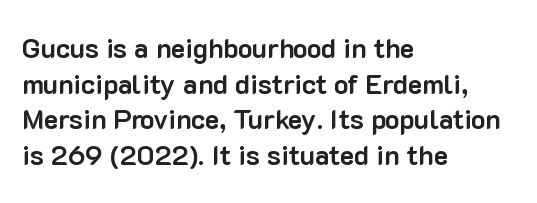
Q: Is the text bold? A: Yes.
Q: Is the text italic (slanted)? A: No, it is upright.
Q: Is the text underlined? A: No.
Q: How is the paragraph aligned? A: Left-aligned.
Q: Is the spacing between letters normal or unusually wide? A: Normal.
Q: Is the spacing between lines tight, normal or loose? A: Normal.
